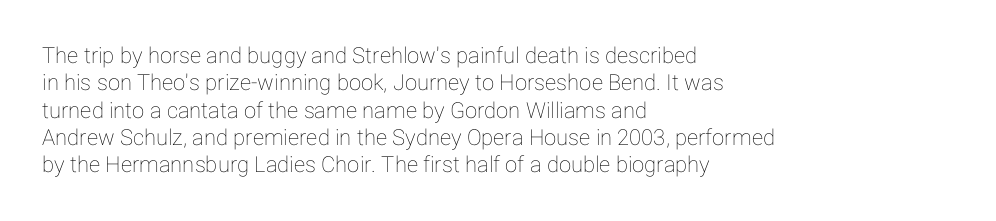
The lines are quadded left. Bare-footed words on every line. Notice how the stems are strictly vertical — no italics here. The gaps between neighbouring characters are ordinary and unremarkable.
